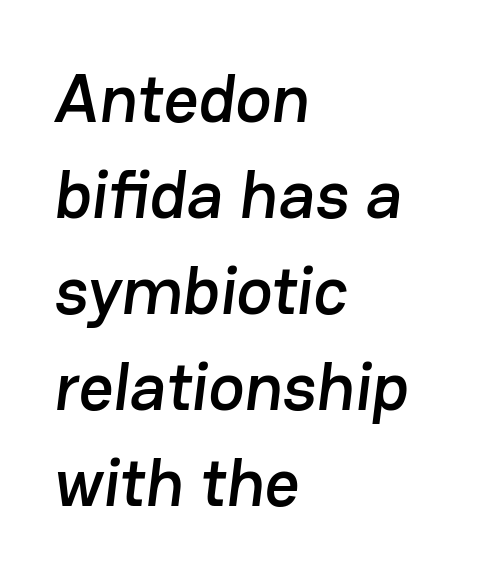
The image shows 68 px sans-serif type; set left-aligned, normal line spacing (1.41x), normal letter spacing, not underlined; low stroke contrast and a medium x-height.
